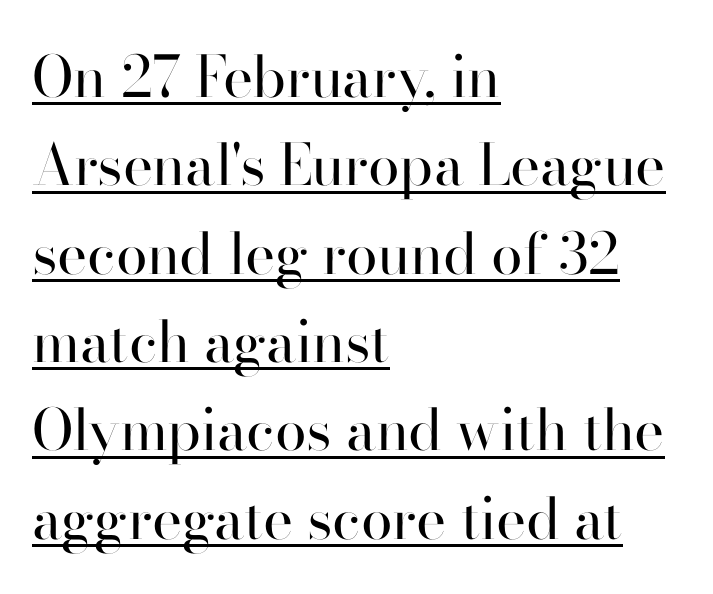
The typeface has the unassuming heft of standard copy or less. To sum up the face: it is a sans, with no serifs. Ascenders rise straight up at ninety degrees. Look at the tracking — it's just the regular setting, nothing added.
